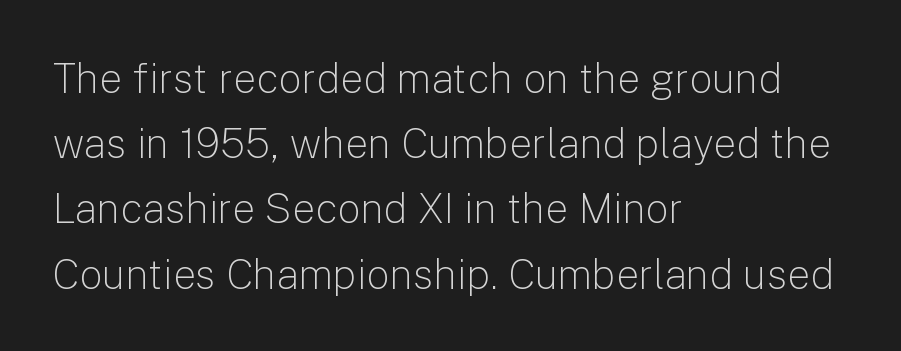
Q: Is the text bold? A: No.
Q: Is the text italic (slanted)? A: No, it is upright.
Q: Is the typeface a serif or a sans-serif typeface? A: Sans-serif.
Q: Is the text underlined? A: No.
Q: How is the paragraph aligned? A: Left-aligned.
Q: Is the spacing between letters normal or unusually wide? A: Normal.
Q: Is the spacing between lines tight, normal or loose? A: Normal.
Q: Width (condensed, normal, or wide)? A: Normal.
Q: Stroke contrast? A: Low.
Q: x-height? A: Medium.
Q: Monospaced? A: No.
